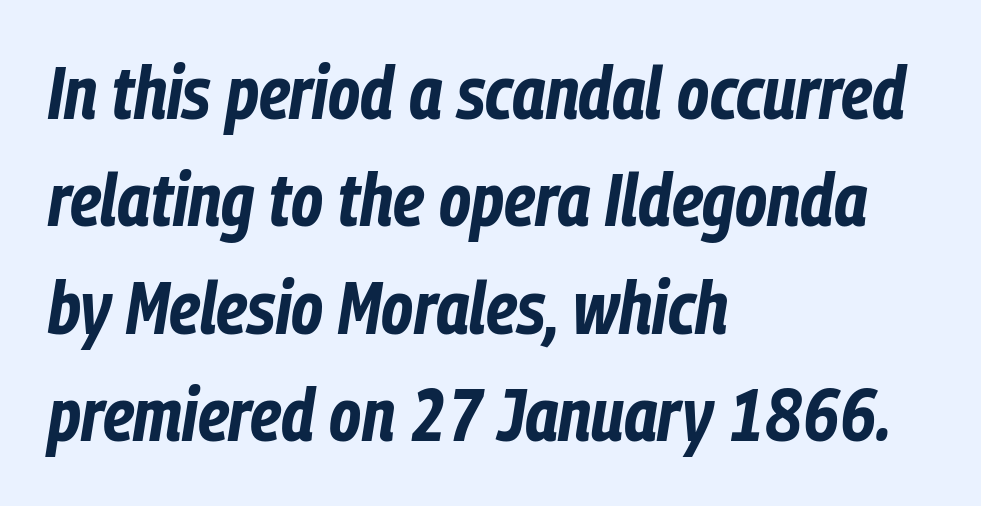
{"italic": "yes", "lean": "right", "slant_degrees": 9, "bold": "yes", "weight": "bold", "width": "condensed", "stroke_contrast": "low", "x_height": "medium", "monospaced": "no", "underline": "no", "align": "left", "line_spacing": "normal", "line_spacing_ratio": 1.47, "letter_spacing": "normal", "letter_spacing_em": 0.0, "glyph_px": 73}
